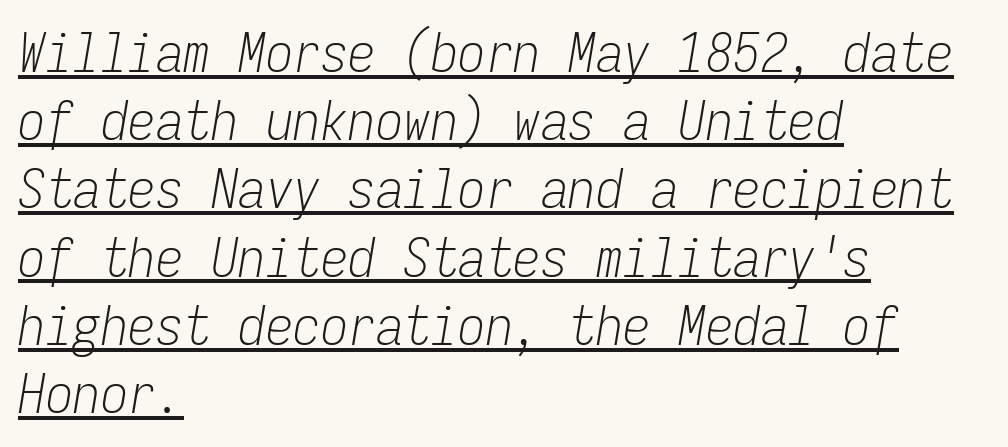
Q: Is the text bold? A: No.
Q: Is the text italic (slanted)? A: Yes, it leans right by about 9 degrees.
Q: Is the text underlined? A: Yes.
Q: How is the paragraph aligned? A: Left-aligned.
Q: Is the spacing between letters normal or unusually wide? A: Normal.
Q: Width (condensed, normal, or wide)? A: Condensed.
Q: Stroke contrast? A: Low.
Q: x-height? A: Medium.
Q: Monospaced? A: Yes.
